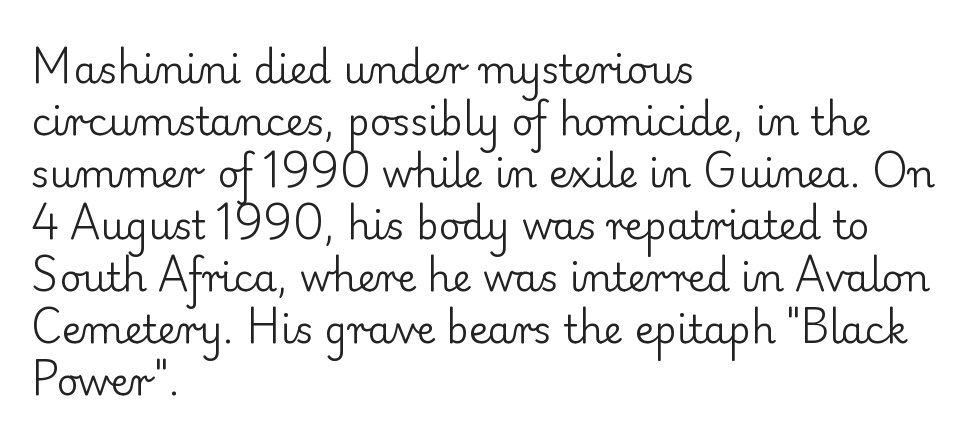
Quick note: interline space is typical. The ragged edge is on the right, which tells us the setting is flush left. Look at the bottom of the vertical strokes: they flare into serifs here. Weight: not bold — regular or lighter.
